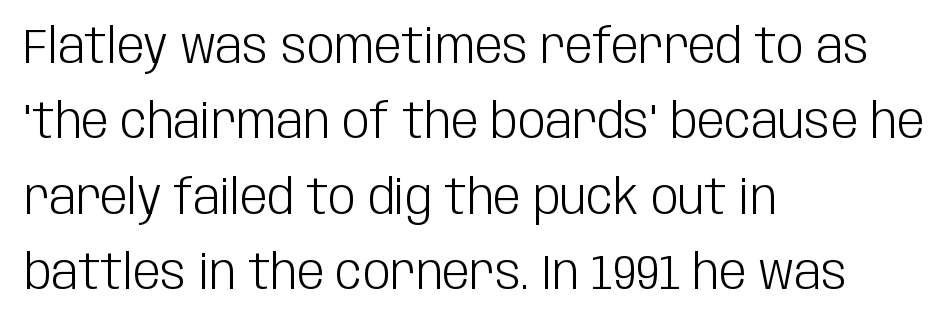
{"serif": "no", "italic": "no", "bold": "no", "weight": "light", "width": "condensed", "stroke_contrast": "low", "x_height": "large", "monospaced": "no", "underline": "no", "align": "left", "line_spacing": "normal", "line_spacing_ratio": 1.54, "letter_spacing": "normal", "letter_spacing_em": 0.0, "glyph_px": 49}
